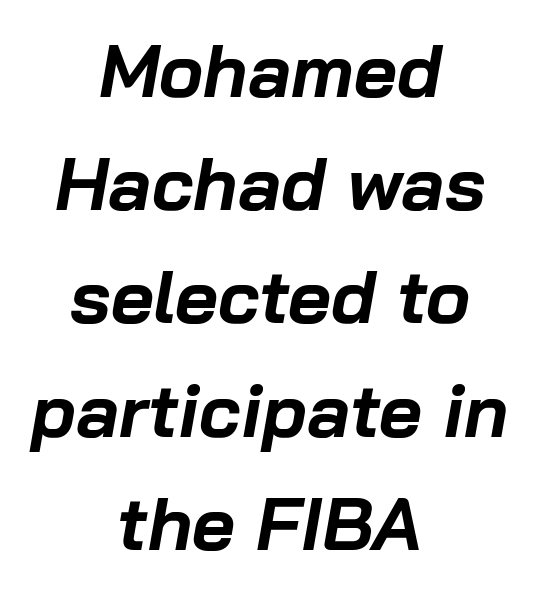
{"italic": "yes", "lean": "right", "slant_degrees": 10, "bold": "yes", "weight": "bold", "width": "normal", "stroke_contrast": "low", "x_height": "medium", "monospaced": "no", "underline": "no", "align": "center", "line_spacing": "normal", "line_spacing_ratio": 1.53, "letter_spacing": "normal", "letter_spacing_em": 0.0, "glyph_px": 74}
